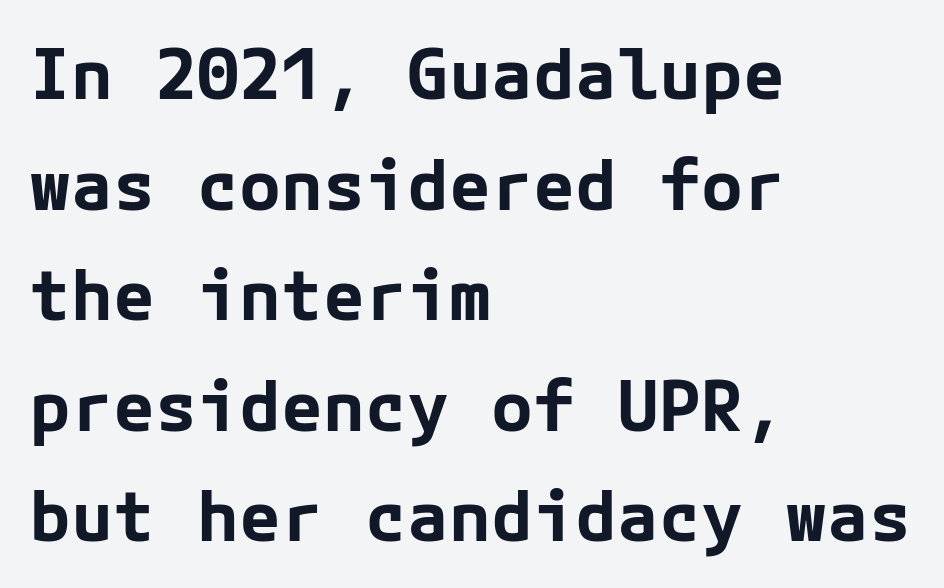
What weight is shown? A full bold with thick strokes. Is the letter spacing exaggerated? No — it looks like the ordinary default. In terms of letterform style, serifs are entirely absent. Only glyphs here, with clear space below each row. If you drew a line through each stem, it would be perfectly vertical.
